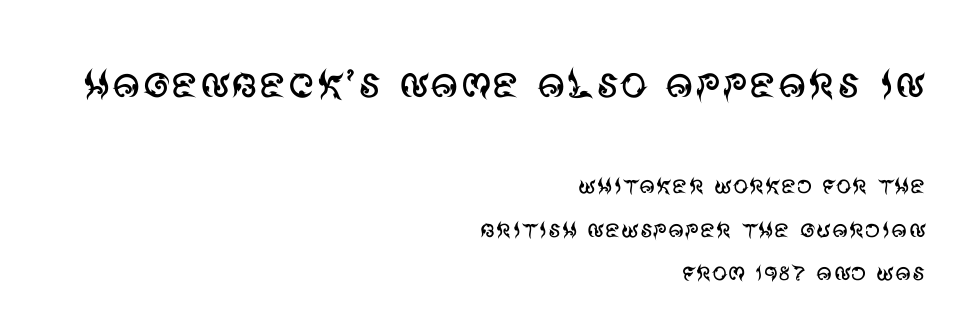
The weight tops out at a normal text grade. The text was rendered using a sans face with plain stroke endings. The type sits square on the baseline with zero lean. A student would call this right alignment; a typographer would say flush right, rag left.
